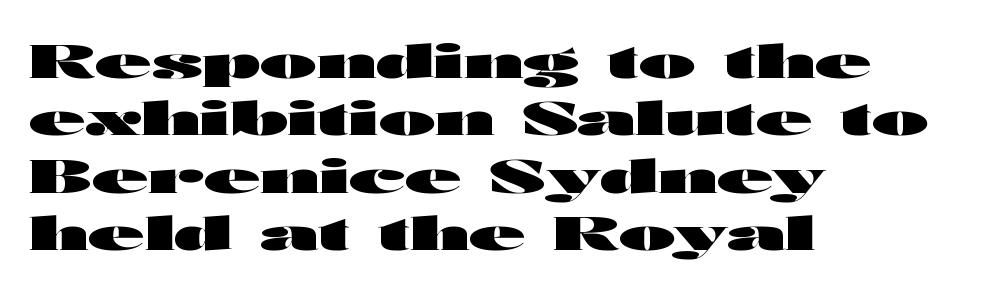
{"serif": "no", "italic": "no", "bold": "yes", "weight": "heavy", "width": "wide", "stroke_contrast": "high", "x_height": "medium", "monospaced": "no", "underline": "no", "align": "left", "line_spacing": "normal", "line_spacing_ratio": 1.25, "letter_spacing": "normal", "letter_spacing_em": 0.0, "glyph_px": 46}
